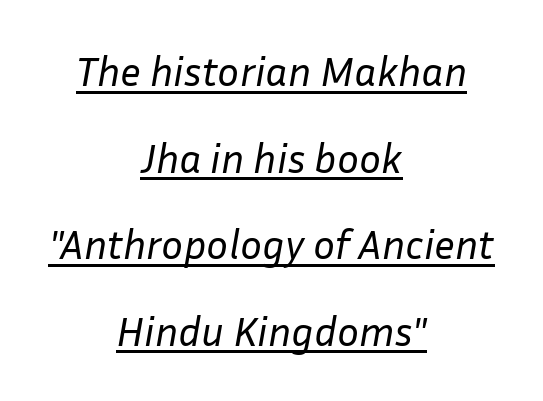
Q: Is the text bold? A: No.
Q: Is the text italic (slanted)? A: Yes, it leans right by about 10 degrees.
Q: Is the text underlined? A: Yes.
Q: How is the paragraph aligned? A: Centered.
Q: Is the spacing between letters normal or unusually wide? A: Normal.
Q: Is the spacing between lines tight, normal or loose? A: Loose.
Q: Width (condensed, normal, or wide)? A: Normal.
Q: Stroke contrast? A: Low.
Q: x-height? A: Medium.
Q: Monospaced? A: No.
